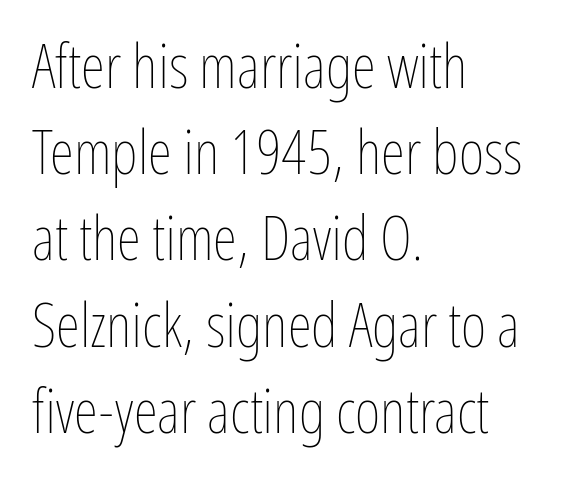
The image shows 62 px thin, condensed type, upright; set left-aligned, normal line spacing (1.39x), normal letter spacing, not underlined; low stroke contrast and a medium x-height.
